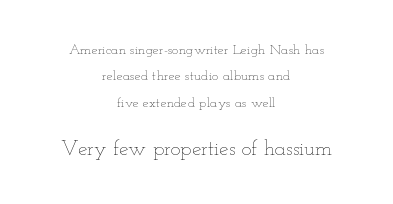
Type without underlining. Standard letterfit; no display-style spreading of the glyphs. The lines in this sample share a center point and differ in where they start and stop. Size hierarchy here favors the trailing block over the leading one. These lines were composed using upright roman letters.
